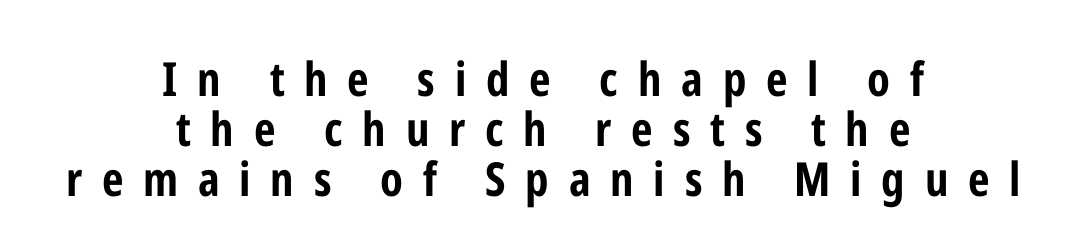
Q: Is the text bold? A: Yes.
Q: Is the text italic (slanted)? A: No, it is upright.
Q: Is the typeface a serif or a sans-serif typeface? A: Sans-serif.
Q: Is the text underlined? A: No.
Q: How is the paragraph aligned? A: Centered.
Q: Is the spacing between letters normal or unusually wide? A: Unusually wide.
Q: Is the spacing between lines tight, normal or loose? A: Tight.
Q: Width (condensed, normal, or wide)? A: Condensed.
Q: Stroke contrast? A: Low.
Q: x-height? A: Medium.
Q: Monospaced? A: No.
